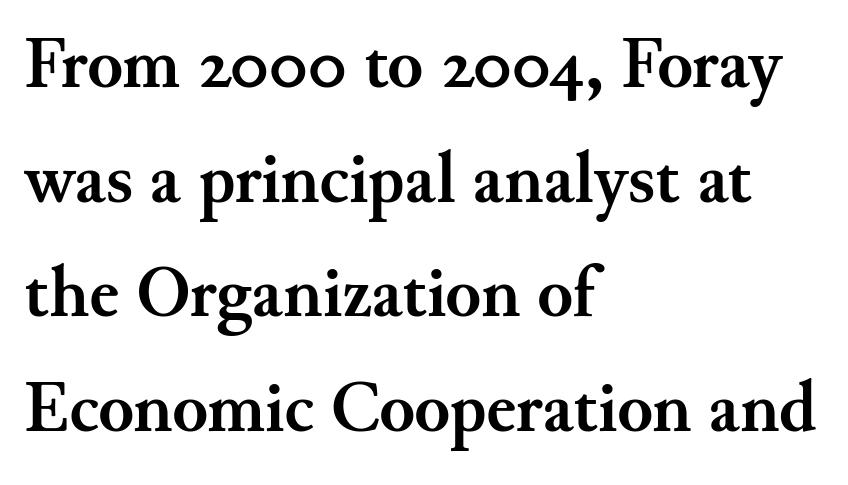
{"serif": "yes", "italic": "no", "bold": "yes", "weight": "semibold", "width": "normal", "stroke_contrast": "medium", "x_height": "small", "monospaced": "no", "underline": "no", "align": "left", "line_spacing": "normal", "line_spacing_ratio": 1.57, "letter_spacing": "normal", "letter_spacing_em": 0.0, "glyph_px": 73}
